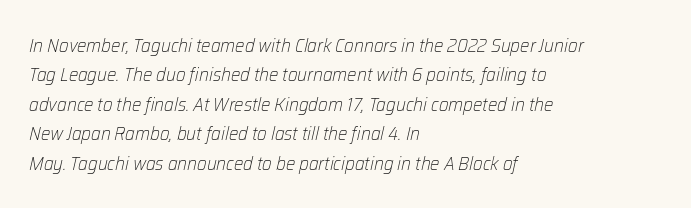
How are the letters spaced? Ordinarily, with no added tracking. Weight: not bold — regular or lighter. Horizontal alignment here is leftward, the default for most running prose. There's an unmistakable incline to the writing here.
